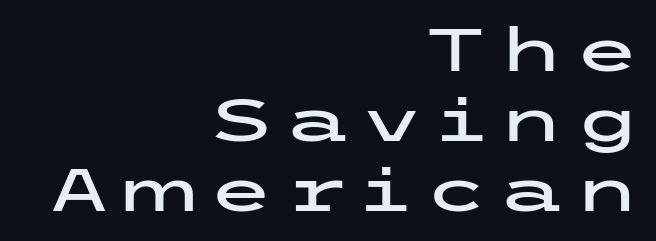
{"serif": "no", "italic": "no", "width": "wide", "stroke_contrast": "low", "x_height": "medium", "underline": "no", "align": "right", "line_spacing_ratio": 1.17, "glyph_px": 60}
